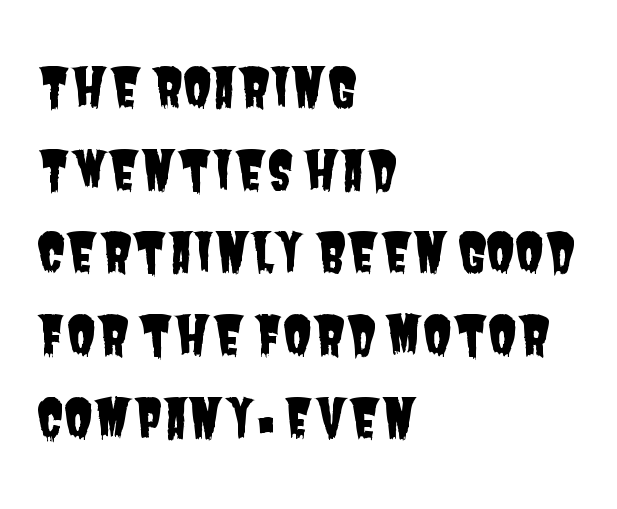
{"serif": "no", "width": "condensed", "stroke_contrast": "low", "x_height": "large", "monospaced": "no", "underline": "no", "align": "left", "line_spacing": "normal", "line_spacing_ratio": 1.56, "letter_spacing": "normal", "letter_spacing_em": 0.0, "glyph_px": 53}
